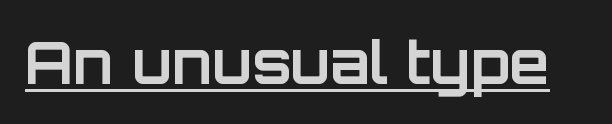
{"serif": "no", "italic": "no", "bold": "yes", "weight": "bold", "width": "normal", "stroke_contrast": "low", "x_height": "large", "monospaced": "no", "underline": "yes", "letter_spacing": "normal", "letter_spacing_em": 0.0, "glyph_px": 58}
